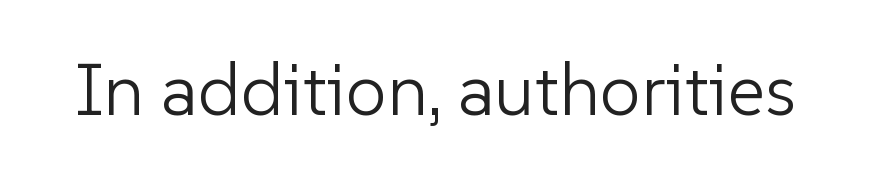
The image shows 73 px light sans-serif type, upright; set normal letter spacing, not underlined; low stroke contrast and a medium x-height.
